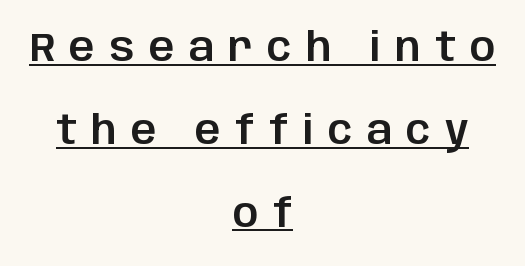
Q: Is the text italic (slanted)? A: No, it is upright.
Q: Is the typeface a serif or a sans-serif typeface? A: Sans-serif.
Q: Is the text underlined? A: Yes.
Q: How is the paragraph aligned? A: Centered.
Q: Is the spacing between letters normal or unusually wide? A: Unusually wide.
Q: Is the spacing between lines tight, normal or loose? A: Loose.
Q: Width (condensed, normal, or wide)? A: Normal.
Q: Stroke contrast? A: Low.
Q: x-height? A: Large.
Q: Monospaced? A: No.
